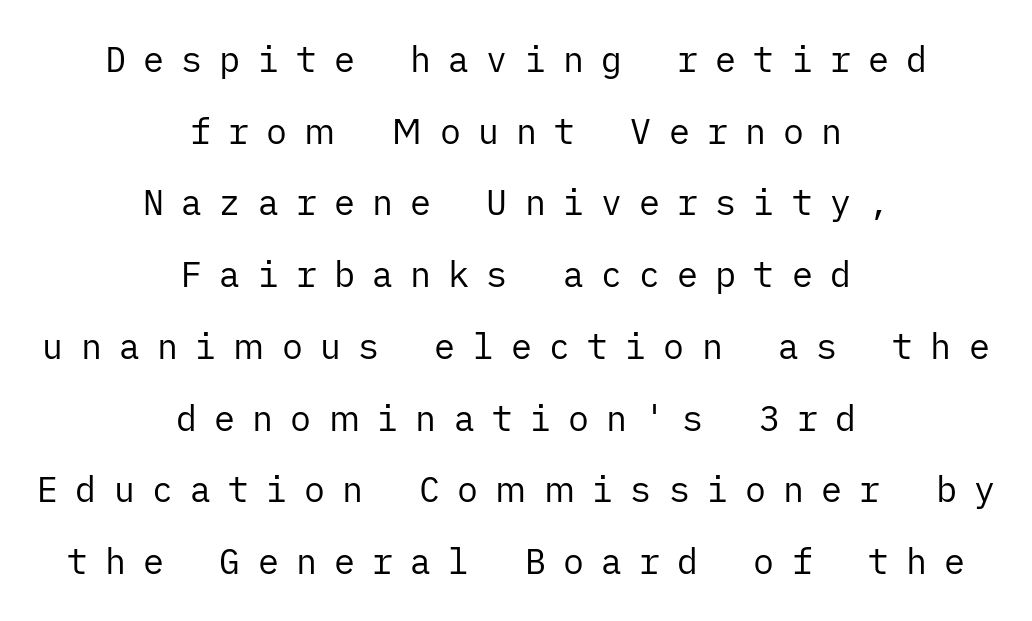
{"serif": "no", "italic": "no", "bold": "no", "weight": "regular", "width": "normal", "stroke_contrast": "low", "x_height": "medium", "underline": "no", "align": "center", "line_spacing": "loose", "line_spacing_ratio": 2.05, "letter_spacing": "wide", "letter_spacing_em": 0.49, "glyph_px": 35}
